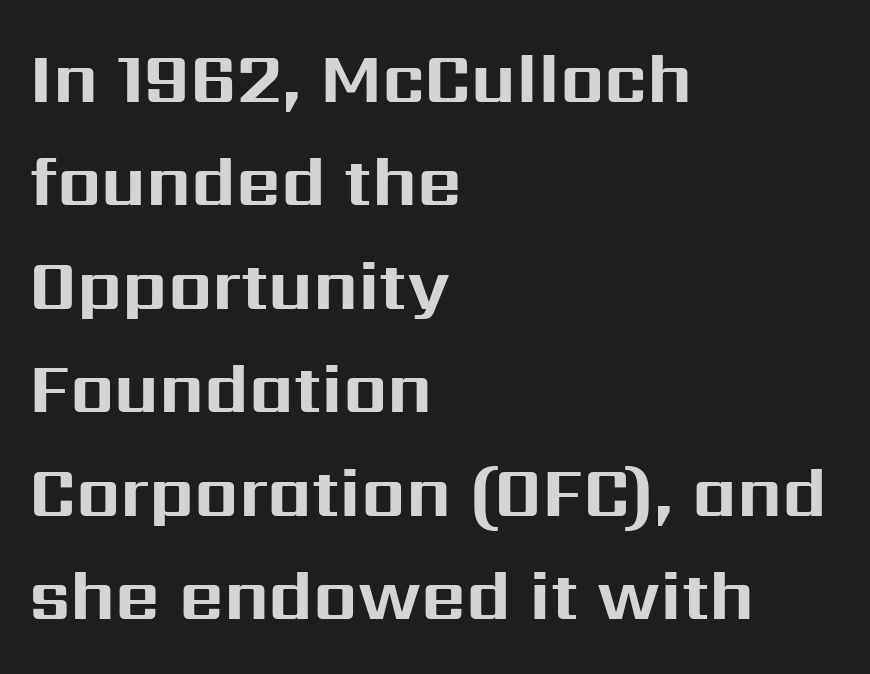
Q: Is the text bold? A: Yes.
Q: Is the text italic (slanted)? A: No, it is upright.
Q: Is the typeface a serif or a sans-serif typeface? A: Sans-serif.
Q: Is the text underlined? A: No.
Q: How is the paragraph aligned? A: Left-aligned.
Q: Is the spacing between letters normal or unusually wide? A: Normal.
Q: Is the spacing between lines tight, normal or loose? A: Normal.
Q: Width (condensed, normal, or wide)? A: Normal.
Q: Stroke contrast? A: Medium.
Q: x-height? A: Medium.
Q: Monospaced? A: No.
